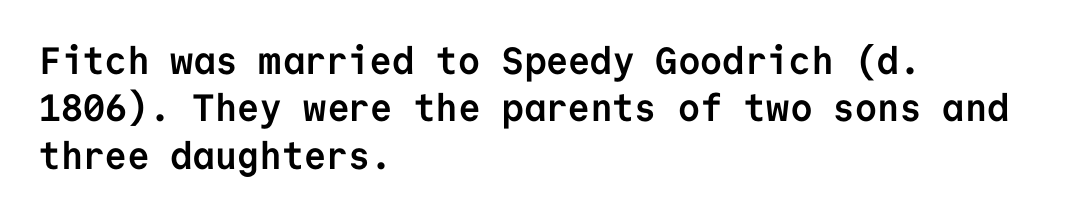
Q: Is the text bold? A: Yes.
Q: Is the text italic (slanted)? A: No, it is upright.
Q: Is the typeface a serif or a sans-serif typeface? A: Sans-serif.
Q: Is the text underlined? A: No.
Q: How is the paragraph aligned? A: Left-aligned.
Q: Is the spacing between letters normal or unusually wide? A: Normal.
Q: Is the spacing between lines tight, normal or loose? A: Normal.
Q: Width (condensed, normal, or wide)? A: Normal.
Q: Stroke contrast? A: Low.
Q: x-height? A: Medium.
Q: Monospaced? A: Yes.
